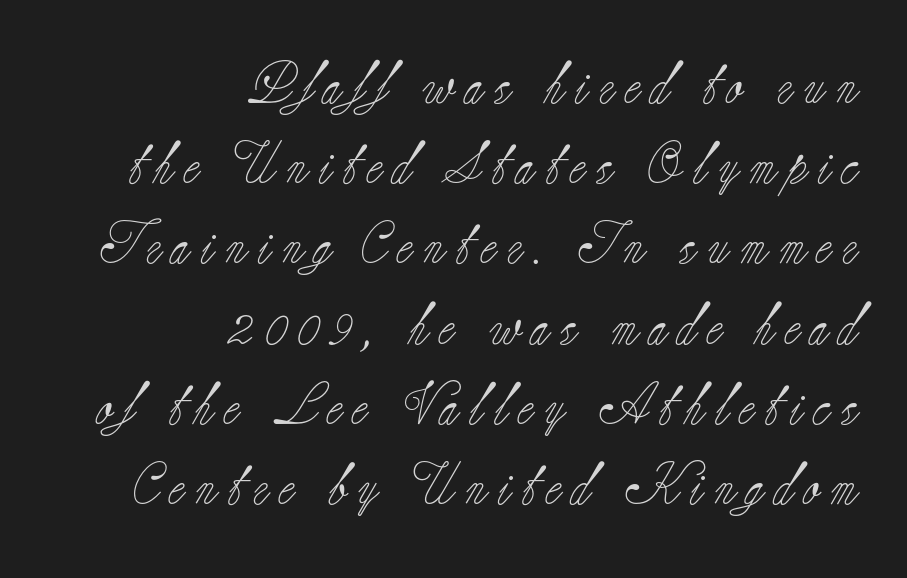
Q: Is the text bold? A: No.
Q: Is the text italic (slanted)? A: Yes.
Q: Is the typeface a serif or a sans-serif typeface? A: Serif.
Q: Is the text underlined? A: No.
Q: How is the paragraph aligned? A: Right-aligned.
Q: Is the spacing between letters normal or unusually wide? A: Unusually wide.
Q: Is the spacing between lines tight, normal or loose? A: Loose.
Q: Width (condensed, normal, or wide)? A: Normal.
Q: Stroke contrast? A: Low.
Q: x-height? A: Small.
Q: Monospaced? A: No.
